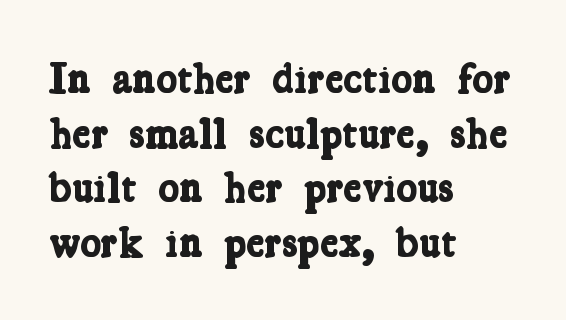
{"serif": "yes", "bold": "yes", "weight": "bold", "width": "condensed", "stroke_contrast": "low", "x_height": "medium", "monospaced": "no", "underline": "no", "align": "left", "line_spacing_ratio": 1.24, "letter_spacing": "normal", "letter_spacing_em": 0.0, "glyph_px": 44}
